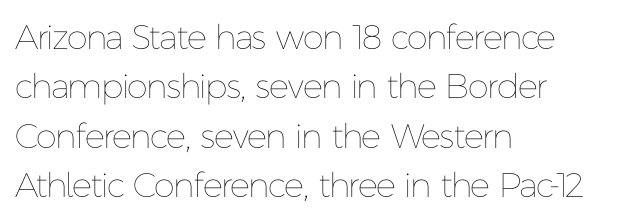
{"italic": "no", "bold": "no", "weight": "thin", "width": "normal", "stroke_contrast": "low", "x_height": "medium", "monospaced": "no", "underline": "no", "align": "left", "line_spacing": "normal", "line_spacing_ratio": 1.45, "letter_spacing": "normal", "letter_spacing_em": 0.0, "glyph_px": 34}
